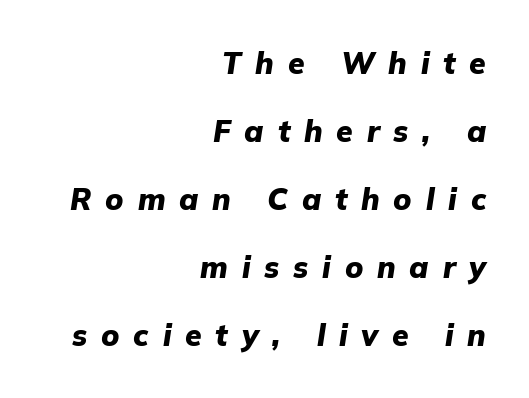
Q: Is the text bold? A: Yes.
Q: Is the text italic (slanted)? A: Yes, it leans right by about 9 degrees.
Q: Is the text underlined? A: No.
Q: How is the paragraph aligned? A: Right-aligned.
Q: Is the spacing between letters normal or unusually wide? A: Unusually wide.
Q: Is the spacing between lines tight, normal or loose? A: Loose.
Q: Width (condensed, normal, or wide)? A: Normal.
Q: Stroke contrast? A: Low.
Q: x-height? A: Medium.
Q: Monospaced? A: No.
